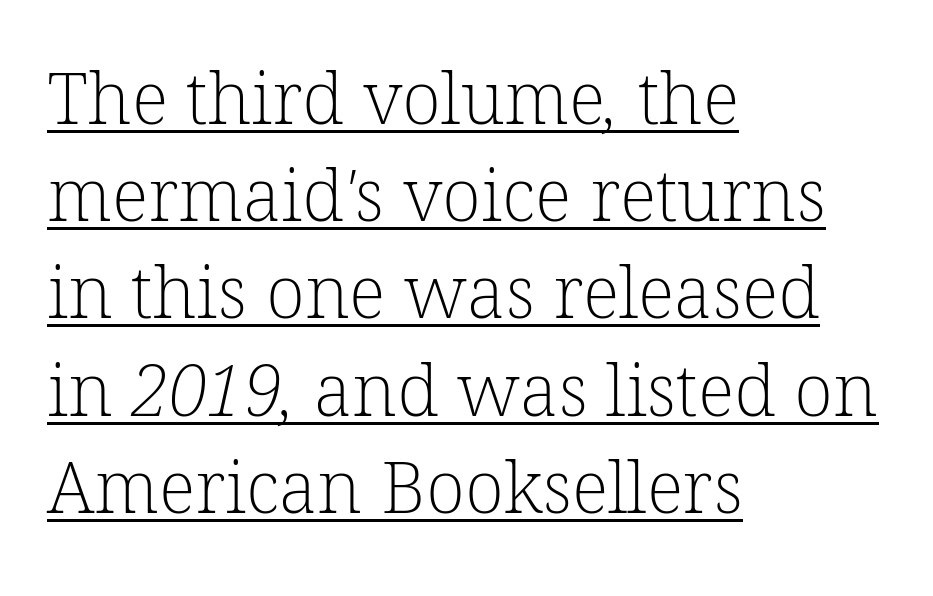
The rendering uses natural spacing where letterforms have individual widths. Leftover space on each line is placed entirely after the last word. Notice how descenders clear the ascenders below comfortably — that's standard leading. The passage shown is underscored from start to finish.
